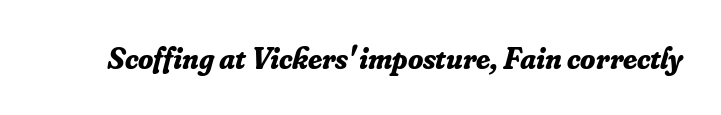
Is the type bold? Yes — the strokes are clearly thick and heavy. A typesetter would call this proportional, since set widths differ per character. This rendering features lettering with no underline. Characters follow at the spacing the type designer built in.
